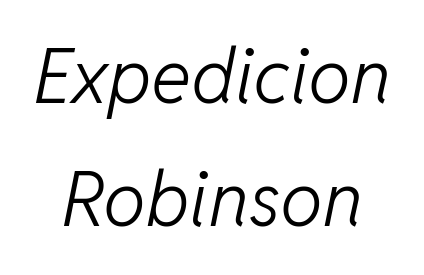
The image shows 76 px light type, italic (leaning right); set normal line spacing (1.62x), normal letter spacing, not underlined; low stroke contrast and a medium x-height.
